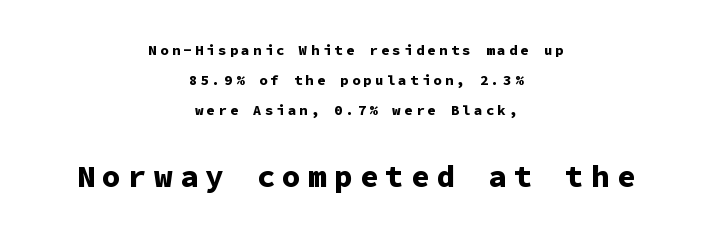
{"serif": "no", "italic": "no", "bold": "yes", "weight": "bold", "width": "normal", "stroke_contrast": "low", "x_height": "medium", "monospaced": "yes", "underline": "no", "align": "center", "line_spacing": "loose", "line_spacing_ratio": 2.15, "letter_spacing": "wide", "letter_spacing_em": 0.23, "larger_block": "second", "size_ratio": 2.21, "glyph_px": 31}
